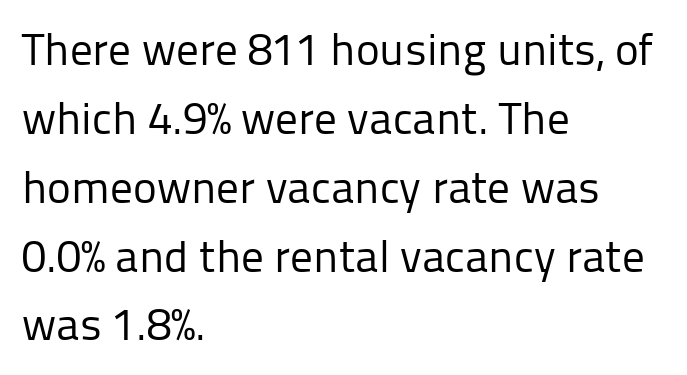
Q: Is the text bold? A: No.
Q: Is the text italic (slanted)? A: No, it is upright.
Q: Is the typeface a serif or a sans-serif typeface? A: Sans-serif.
Q: Is the text underlined? A: No.
Q: How is the paragraph aligned? A: Left-aligned.
Q: Is the spacing between letters normal or unusually wide? A: Normal.
Q: Is the spacing between lines tight, normal or loose? A: Normal.
Q: Width (condensed, normal, or wide)? A: Normal.
Q: Stroke contrast? A: Low.
Q: x-height? A: Medium.
Q: Monospaced? A: No.
